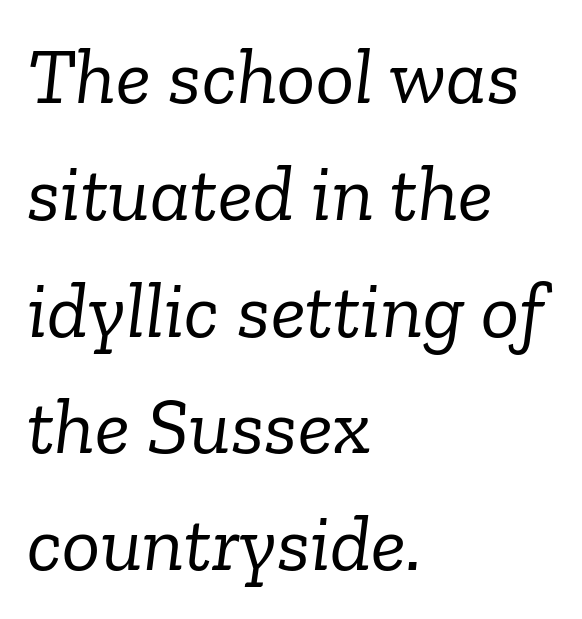
{"serif": "yes", "italic": "yes", "lean": "right", "slant_degrees": 6, "bold": "no", "weight": "light", "width": "normal", "stroke_contrast": "low", "x_height": "medium", "monospaced": "no", "underline": "no", "align": "left", "line_spacing": "normal", "line_spacing_ratio": 1.46, "letter_spacing": "normal", "letter_spacing_em": 0.0, "glyph_px": 80}
